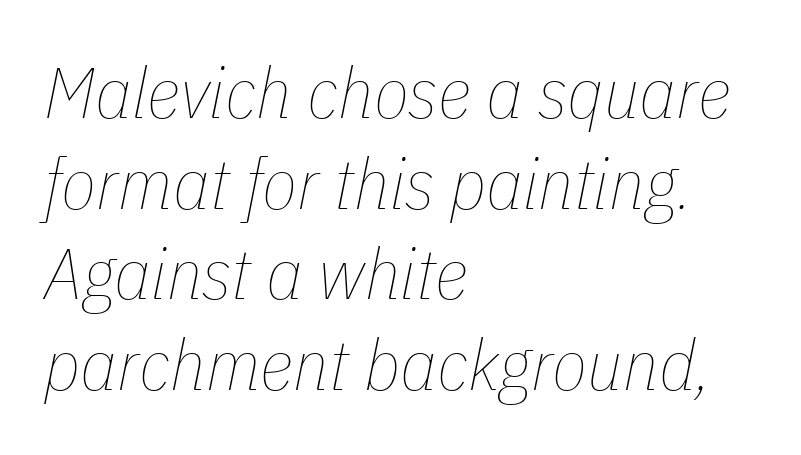
Q: Is the text bold? A: No.
Q: Is the text italic (slanted)? A: Yes, it leans right by about 11 degrees.
Q: Is the text underlined? A: No.
Q: How is the paragraph aligned? A: Left-aligned.
Q: Is the spacing between letters normal or unusually wide? A: Normal.
Q: Is the spacing between lines tight, normal or loose? A: Normal.
Q: Width (condensed, normal, or wide)? A: Condensed.
Q: Stroke contrast? A: Low.
Q: x-height? A: Medium.
Q: Monospaced? A: No.
